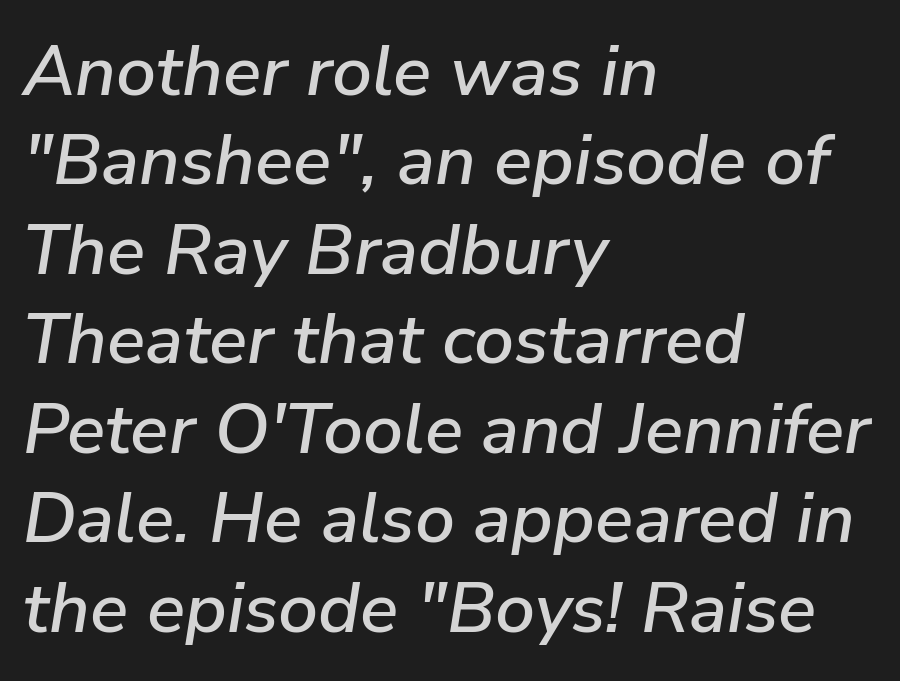
Words appear dense and cohesive because spacing is normal. A classic flush-left, rag-right setting is used for this passage. Is this a fixed-width face? No — the glyphs have proportional, varying widths. When letters slant like this, we call the style italic. The block of text has a typical density, with ordinary space between rows.
